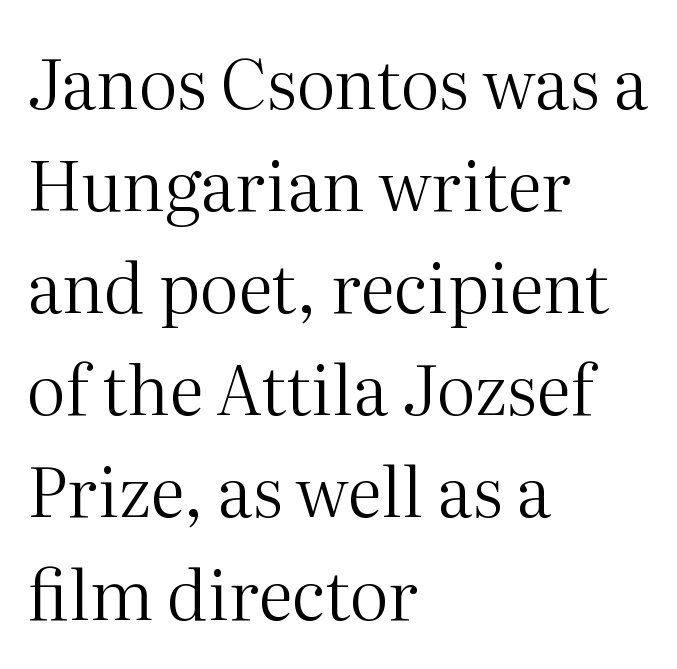
Q: Is the text bold? A: No.
Q: Is the text italic (slanted)? A: No, it is upright.
Q: Is the typeface a serif or a sans-serif typeface? A: Serif.
Q: Is the text underlined? A: No.
Q: How is the paragraph aligned? A: Left-aligned.
Q: Is the spacing between letters normal or unusually wide? A: Normal.
Q: Is the spacing between lines tight, normal or loose? A: Normal.
Q: Width (condensed, normal, or wide)? A: Normal.
Q: Stroke contrast? A: Medium.
Q: x-height? A: Medium.
Q: Monospaced? A: No.
